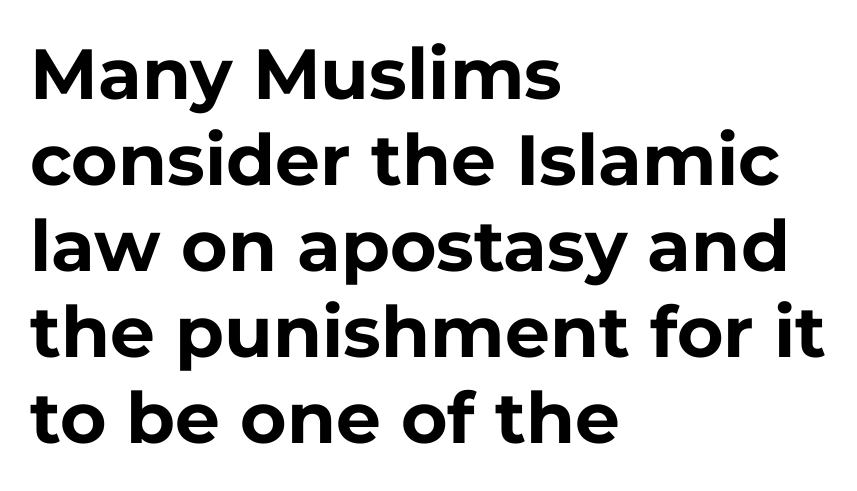
Q: Is the text bold? A: Yes.
Q: Is the text italic (slanted)? A: No, it is upright.
Q: Is the typeface a serif or a sans-serif typeface? A: Sans-serif.
Q: Is the text underlined? A: No.
Q: How is the paragraph aligned? A: Left-aligned.
Q: Is the spacing between letters normal or unusually wide? A: Normal.
Q: Width (condensed, normal, or wide)? A: Normal.
Q: Stroke contrast? A: Low.
Q: x-height? A: Medium.
Q: Monospaced? A: No.
